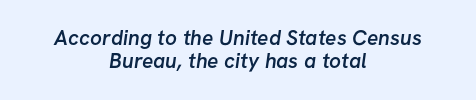
Q: Is the text bold? A: Semi-bold.
Q: Is the text underlined? A: No.
Q: How is the paragraph aligned? A: Centered.
Q: Is the spacing between letters normal or unusually wide? A: Normal.
Q: Is the spacing between lines tight, normal or loose? A: Tight.
